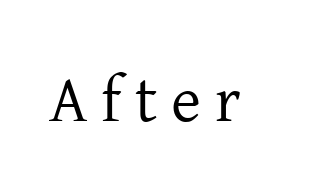
The characters are drawn with everyday or finer stroke widths. In terms of posture, this sample is upright. No word sits above an underline. Each letter's strokes conclude with small projecting serifs. This rendering widens character spacing well past its baseline value.
